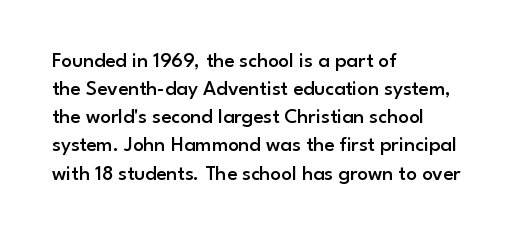
The image shows 21 px text type, upright; set left-aligned, normal line spacing (1.34x), normal letter spacing, not underlined.
